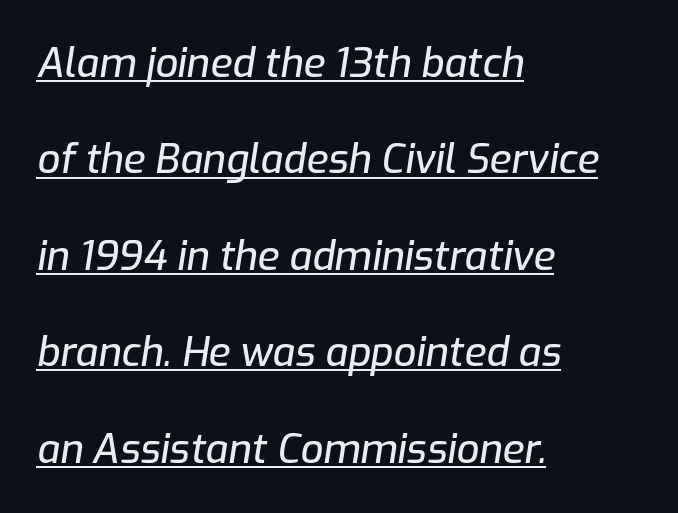
{"italic": "yes", "lean": "right", "slant_degrees": 9, "width": "normal", "stroke_contrast": "low", "x_height": "medium", "monospaced": "no", "underline": "yes", "align": "left", "line_spacing": "loose", "line_spacing_ratio": 2.41, "letter_spacing": "normal", "letter_spacing_em": 0.0, "glyph_px": 40}
